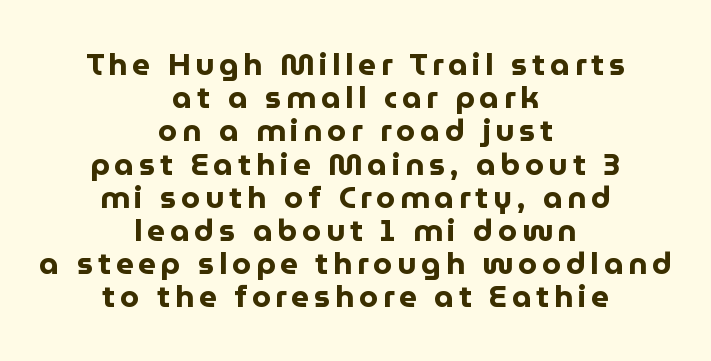
Do the letters lean? They stand straight. Observe the absence of serifs on each vertical stroke in this sample. Compared with typical paragraphs, the rows here are closer together. Spacing verdict: proportional, widths tailored to each character. The rendering positions every line midway between the sides.
